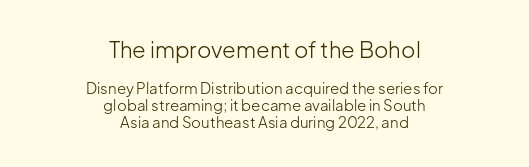
Every character sits straight up, as roman type does. This rendering features lettering with no underline. Stroke mass is kept to a normal reading level or below. Observe the ordinary spacing: letters are neighbours, not strangers. The initial chunk of copy outweighs the following chunk in type size. The passage shown stacks its lines with hardly any gap.
